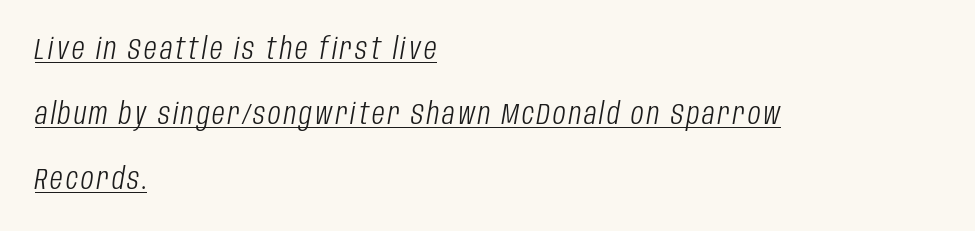
{"italic": "yes", "lean": "right", "slant_degrees": 10, "bold": "no", "weight": "light", "width": "condensed", "stroke_contrast": "low", "x_height": "large", "monospaced": "no", "underline": "yes", "align": "left", "line_spacing": "loose", "line_spacing_ratio": 2.24, "glyph_px": 29}
